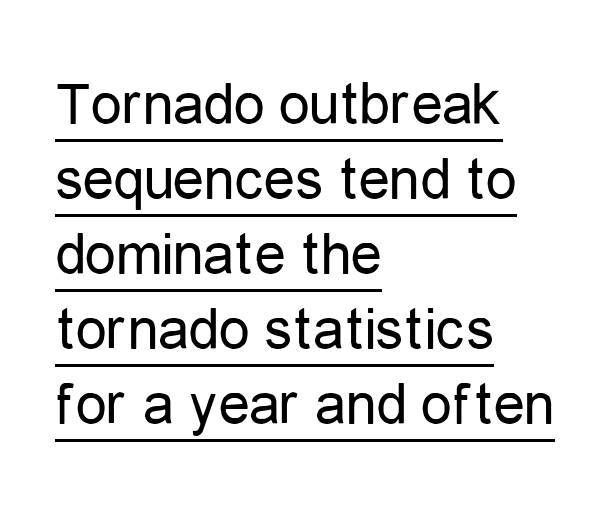
Characters remain perfectly vertical along every line. Spacing verdict: proportional, widths tailored to each character. The rag falls on the right side of this text block. This rendering employs a face without finishing strokes, i.e., a sans-serif. This sample carries an underscore along the baseline area.
